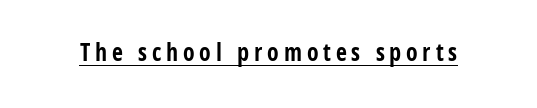
The image shows 24 px bold type, upright; set unusually wide letter spacing (+0.2 em), underlined.
